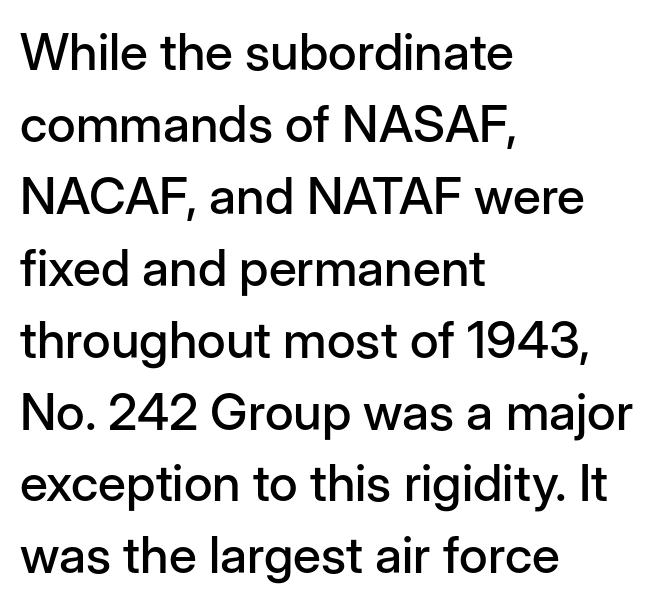
The image shows 51 px sans-serif type, upright; set left-aligned, normal line spacing (1.41x), normal letter spacing, not underlined; low stroke contrast and a medium x-height.
